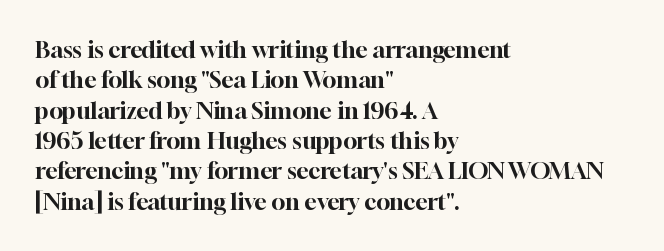
The face used here is rendered with its standard letterfit. These lines are set flush left with a ragged right edge. The glyphs are unaccompanied by any horizontal stroke below them. Normally led — the rows are evenly, conventionally spaced. Do the letters lean? They stand straight.
